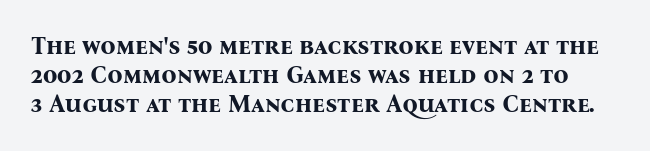
Q: Is the text bold? A: Yes.
Q: Is the text italic (slanted)? A: No, it is upright.
Q: Is the text underlined? A: No.
Q: Is the spacing between letters normal or unusually wide? A: Normal.
